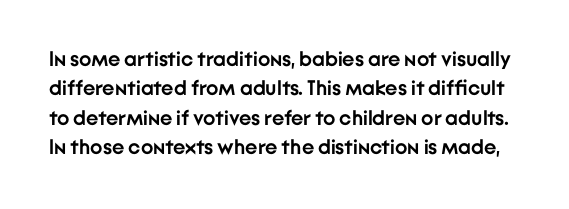
Q: Is the text bold? A: Yes.
Q: Is the text italic (slanted)? A: No, it is upright.
Q: Is the text underlined? A: No.
Q: Is the spacing between letters normal or unusually wide? A: Normal.
Q: Is the spacing between lines tight, normal or loose? A: Normal.
